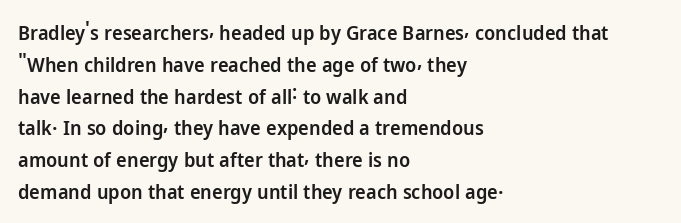
In terms of letterspacing, this is plain default setting. Words float on clear page, feet unadorned. A fair bit of extra ink — the face is semibold, not bold. One-word summary of the alignment: left. A typesetter would call this leading conventional body-copy spacing.
